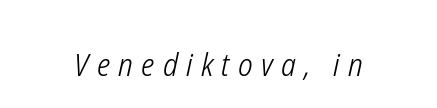
The image shows 32 px light, condensed type, italic (leaning right); set unusually wide letter spacing (+0.26 em), not underlined; low stroke contrast and a medium x-height.
